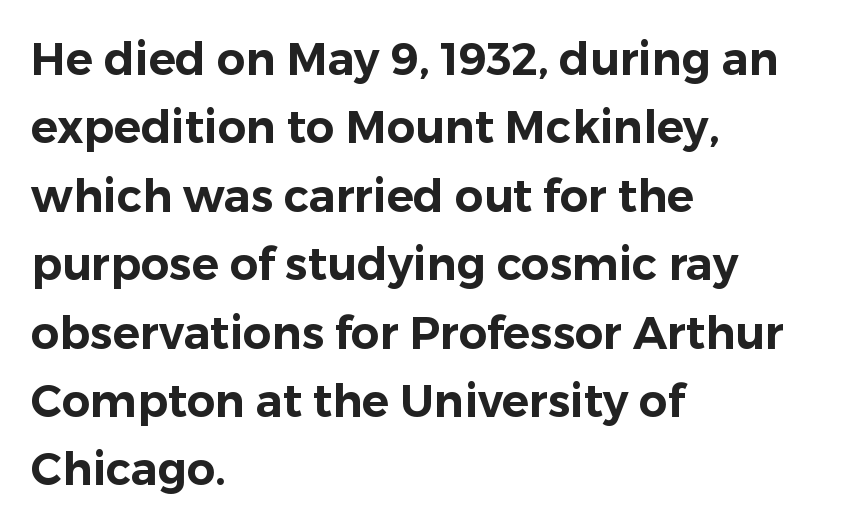
{"serif": "no", "italic": "no", "width": "normal", "stroke_contrast": "low", "x_height": "medium", "monospaced": "no", "underline": "no", "align": "left", "line_spacing": "normal", "line_spacing_ratio": 1.52, "letter_spacing": "normal", "letter_spacing_em": 0.0, "glyph_px": 45}
